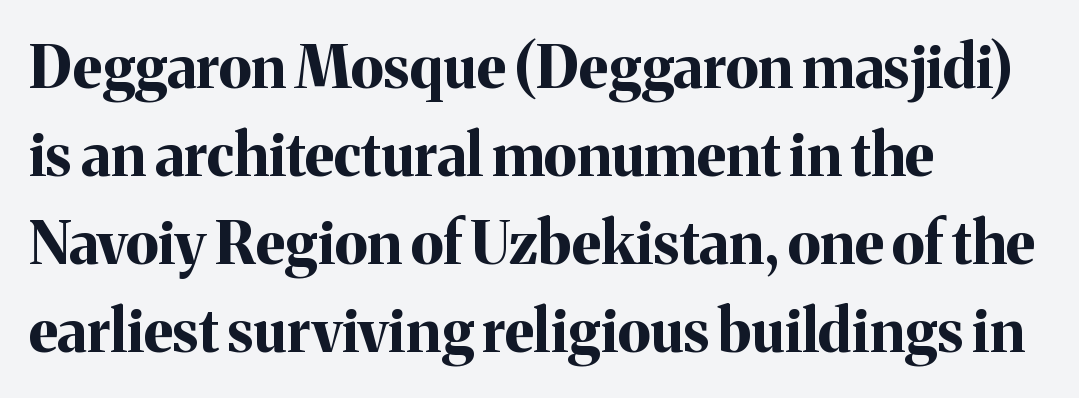
Q: Is the text bold? A: Yes.
Q: Is the text italic (slanted)? A: No, it is upright.
Q: Is the typeface a serif or a sans-serif typeface? A: Serif.
Q: Is the text underlined? A: No.
Q: How is the paragraph aligned? A: Left-aligned.
Q: Is the spacing between letters normal or unusually wide? A: Normal.
Q: Is the spacing between lines tight, normal or loose? A: Normal.
Q: Width (condensed, normal, or wide)? A: Normal.
Q: Stroke contrast? A: Medium.
Q: x-height? A: Medium.
Q: Monospaced? A: No.
